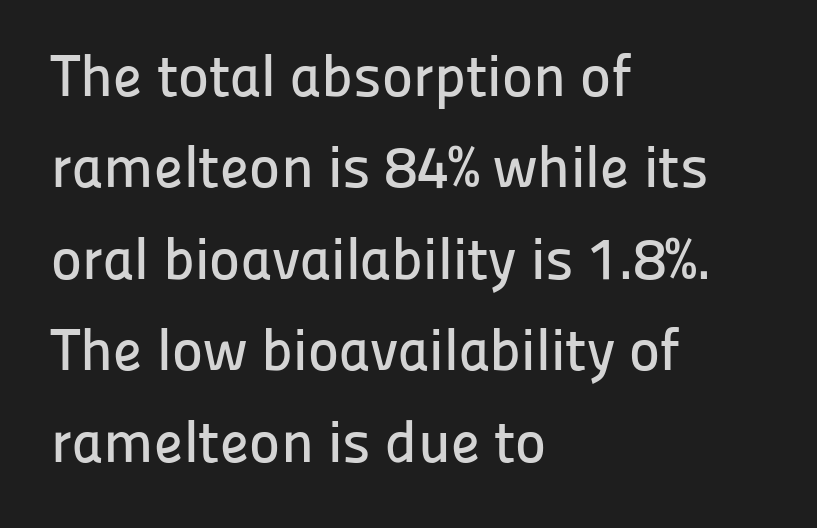
The image shows 59 px sans-serif type, upright; set left-aligned, normal line spacing (1.55x), normal letter spacing, not underlined; low stroke contrast and a medium x-height.
